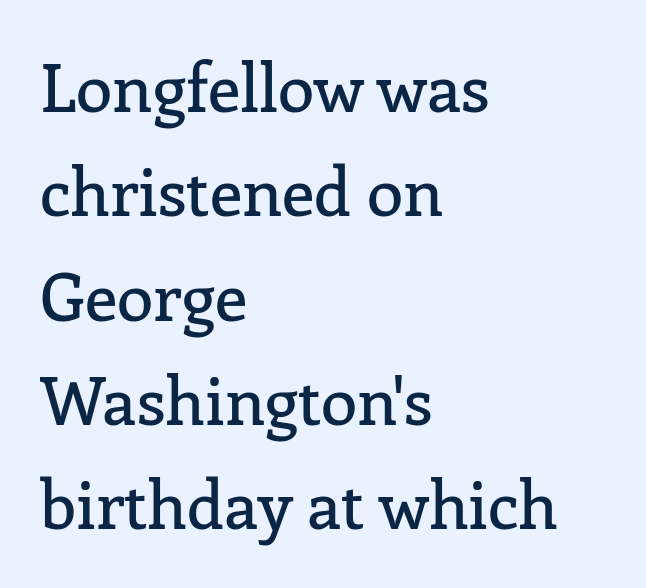
{"serif": "yes", "italic": "no", "width": "normal", "stroke_contrast": "low", "x_height": "medium", "monospaced": "no", "underline": "no", "align": "left", "line_spacing": "normal", "line_spacing_ratio": 1.58, "letter_spacing": "normal", "letter_spacing_em": 0.0, "glyph_px": 66}
